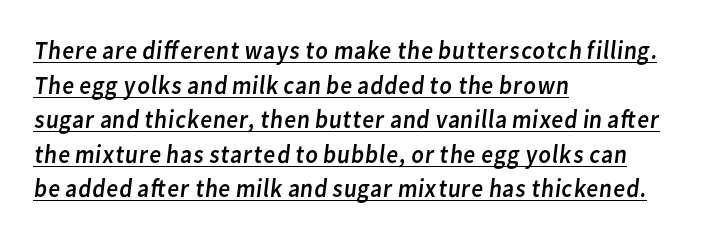
{"bold": "no", "underline": "yes", "align": "left", "line_spacing": "normal", "line_spacing_ratio": 1.33, "letter_spacing": "normal", "letter_spacing_em": 0.0, "glyph_px": 26}
